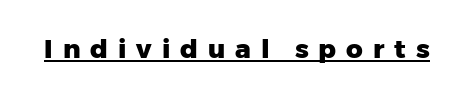
{"italic": "no", "bold": "yes", "underline": "yes", "letter_spacing": "wide", "letter_spacing_em": 0.38, "glyph_px": 26}
